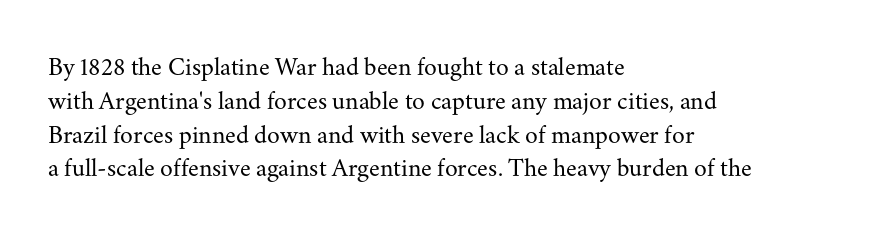
The image shows 26 px text type, upright; set left-aligned, normal line spacing (1.3x), normal letter spacing, not underlined.
